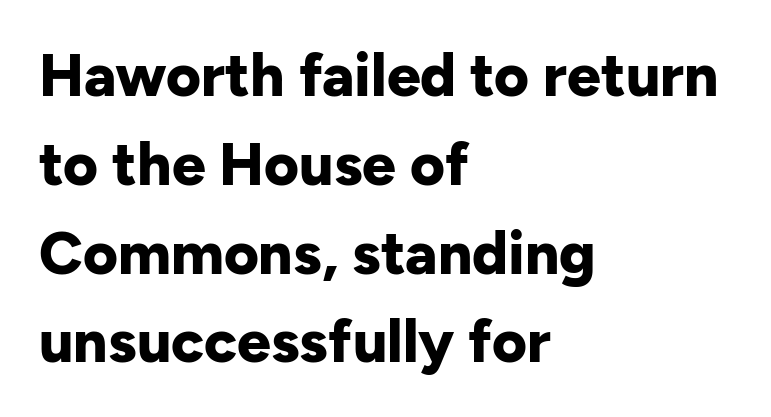
How are the letters spaced? Ordinarily, with no added tracking. Check the space under the baseline: it is left empty. I'd call this a sans setting — the letters go barefoot. Character widths vary here, with narrow letters taking less room than wide ones. Heavy, bold letterforms.
